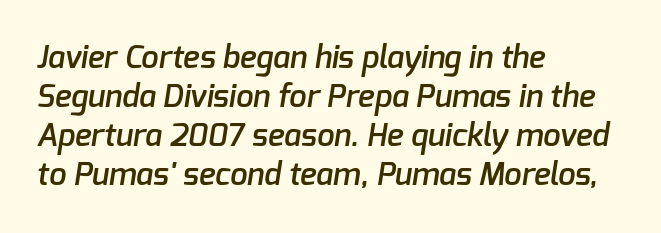
{"serif": "no", "bold": "semi", "weight": "semibold", "width": "normal", "stroke_contrast": "low", "x_height": "medium", "monospaced": "no", "underline": "no", "align": "left", "line_spacing": "normal", "line_spacing_ratio": 1.26, "letter_spacing": "normal", "letter_spacing_em": 0.0, "glyph_px": 31}
